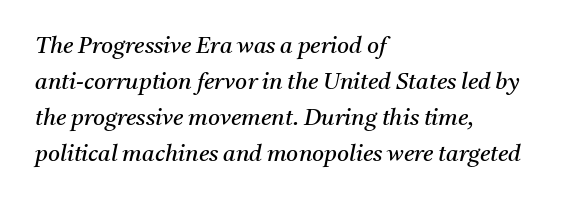
Q: Is the text bold? A: No.
Q: Is the text italic (slanted)? A: Yes, it leans right by about 11 degrees.
Q: Is the text underlined? A: No.
Q: How is the paragraph aligned? A: Left-aligned.
Q: Is the spacing between letters normal or unusually wide? A: Normal.
Q: Is the spacing between lines tight, normal or loose? A: Normal.
